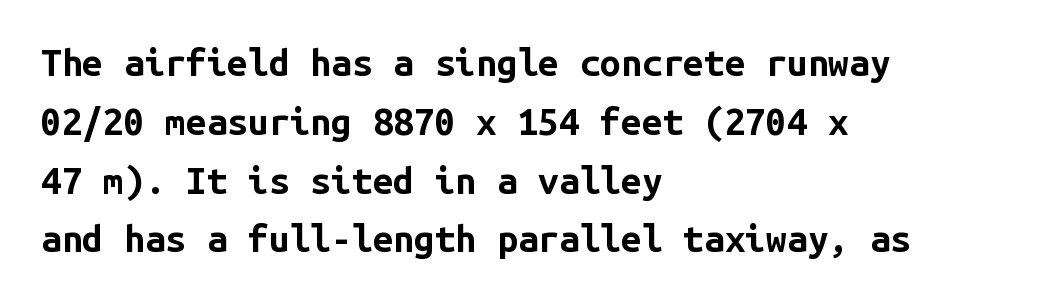
{"serif": "no", "italic": "no", "bold": "yes", "weight": "bold", "width": "normal", "stroke_contrast": "low", "x_height": "medium", "monospaced": "yes", "underline": "no", "align": "left", "line_spacing": "normal", "line_spacing_ratio": 1.59, "letter_spacing": "normal", "letter_spacing_em": 0.0, "glyph_px": 37}
